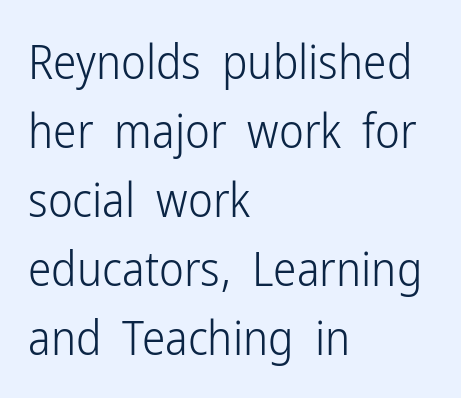
{"serif": "no", "italic": "no", "bold": "no", "weight": "light", "width": "condensed", "stroke_contrast": "low", "x_height": "medium", "monospaced": "no", "underline": "no", "align": "left", "line_spacing": "normal", "line_spacing_ratio": 1.47, "letter_spacing": "normal", "letter_spacing_em": 0.0, "glyph_px": 47}
